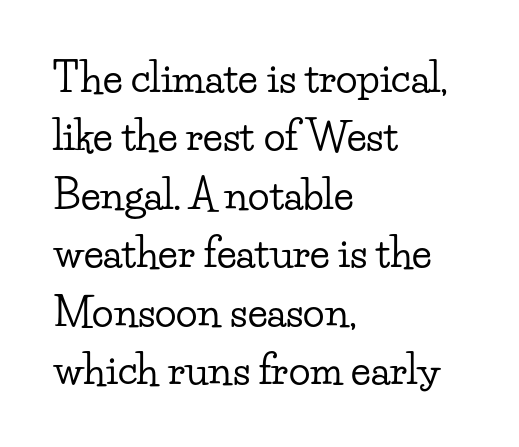
{"serif": "yes", "italic": "no", "width": "wide", "stroke_contrast": "low", "x_height": "small", "monospaced": "no", "underline": "no", "align": "left", "line_spacing": "normal", "line_spacing_ratio": 1.46, "letter_spacing": "normal", "letter_spacing_em": 0.0, "glyph_px": 40}
